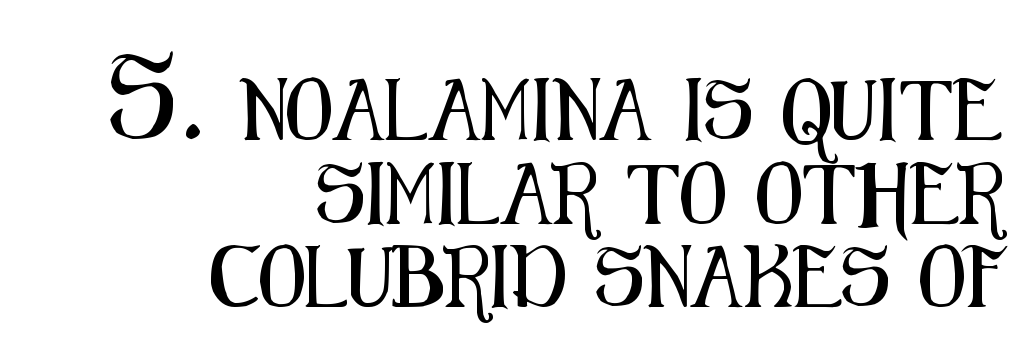
Vertical spacing — default. Looks like regular typesetting: each glyph gets only the width it needs. How are the letters spaced? Ordinarily, with no added tracking. Only glyphs here, with clear space below each row.
